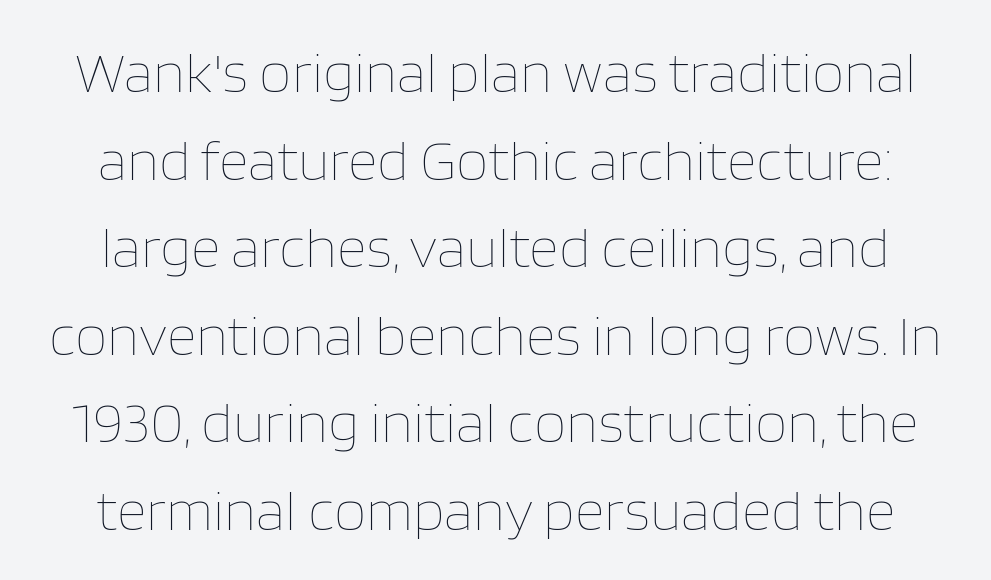
This rendering features lettering with no underline. Summary of weight: not heavy and not bold. A typesetter would call this leading conventional body-copy spacing. You could not count columns in this text — the font is proportionally spaced. No extra tracking has been applied to these lines. Italic? Not at all — the glyphs are vertical.
